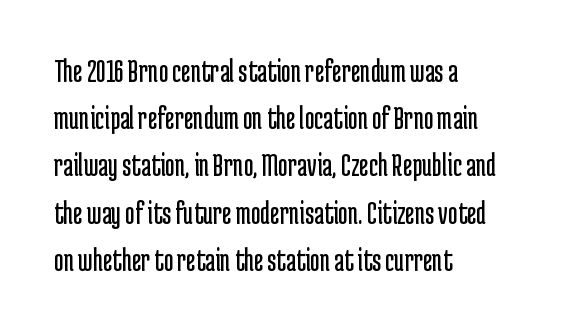
The image shows 33 px regular-weight, condensed sans-serif type, upright; set left-aligned, normal line spacing (1.43x), normal letter spacing, not underlined; low stroke contrast and a medium x-height.
